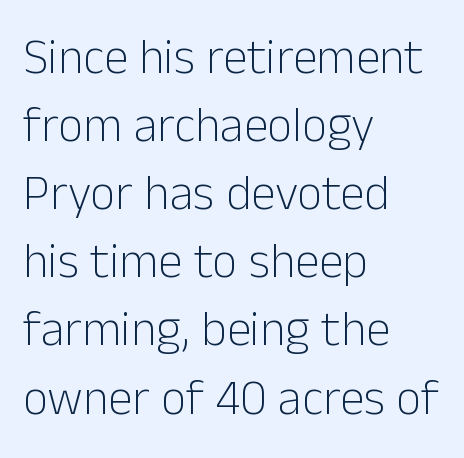
The image shows 49 px light sans-serif type, upright; set left-aligned, normal line spacing (1.39x), normal letter spacing, not underlined; low stroke contrast and a medium x-height.
